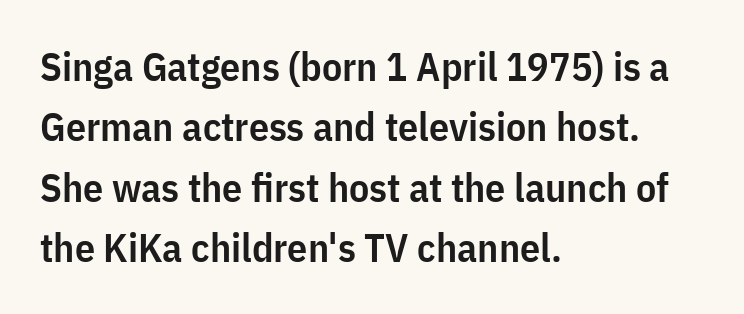
{"serif": "no", "italic": "no", "bold": "semi", "weight": "semibold", "width": "condensed", "stroke_contrast": "low", "x_height": "medium", "monospaced": "no", "underline": "no", "align": "left", "line_spacing": "normal", "line_spacing_ratio": 1.51, "letter_spacing": "normal", "letter_spacing_em": 0.0, "glyph_px": 40}
